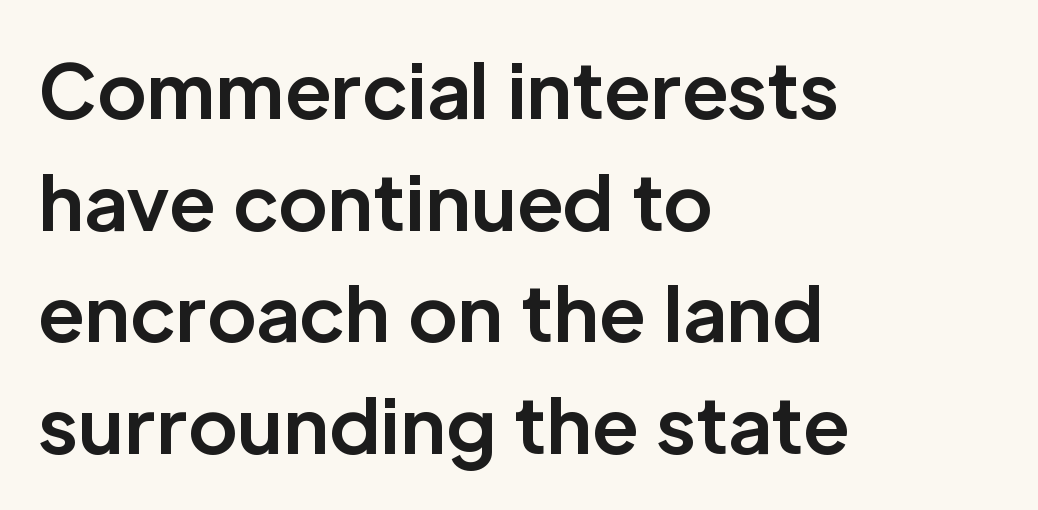
{"serif": "no", "italic": "no", "bold": "yes", "weight": "bold", "width": "normal", "stroke_contrast": "low", "x_height": "medium", "monospaced": "no", "underline": "no", "align": "left", "line_spacing": "normal", "line_spacing_ratio": 1.49, "letter_spacing": "normal", "letter_spacing_em": 0.0, "glyph_px": 75}
